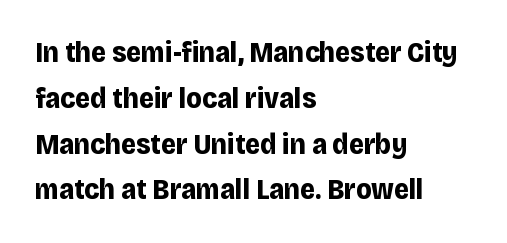
The image shows 29 px bold sans-serif type, upright; set left-aligned, normal line spacing (1.58x), normal letter spacing, not underlined; low stroke contrast and a large x-height.
